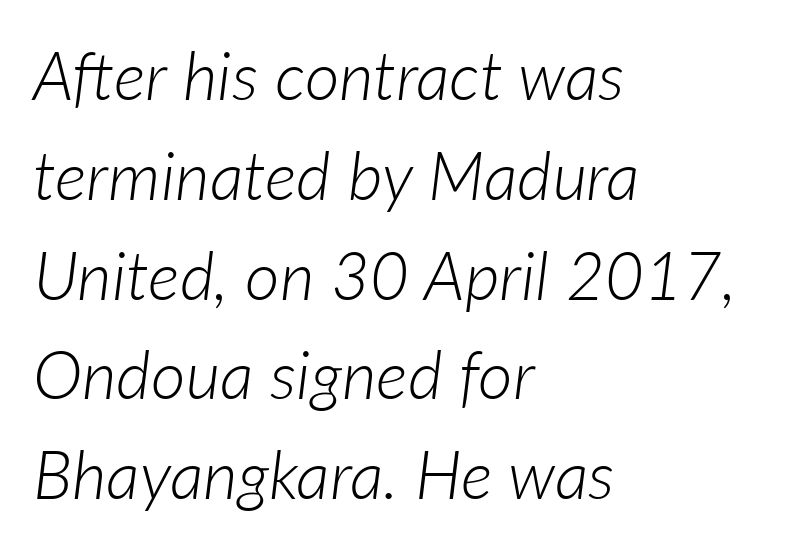
The image shows 67 px light type, italic (leaning right); set left-aligned, normal line spacing (1.49x), normal letter spacing, not underlined; low stroke contrast and a medium x-height.
